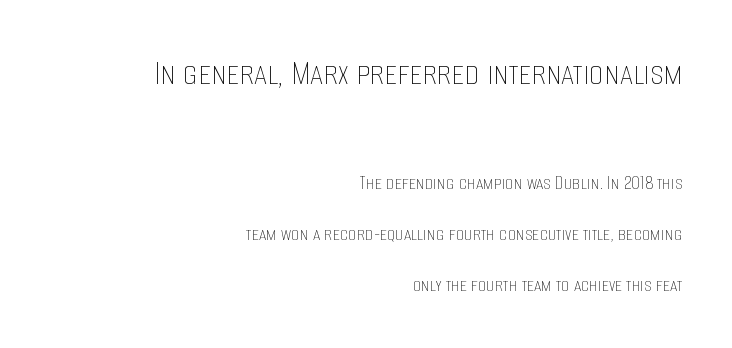
The image shows 37 px thin, condensed type, upright; set right-aligned, loose line spacing (2.43x), normal letter spacing, not underlined; the first (top) block is 1.76x larger; low stroke contrast and a large x-height.
